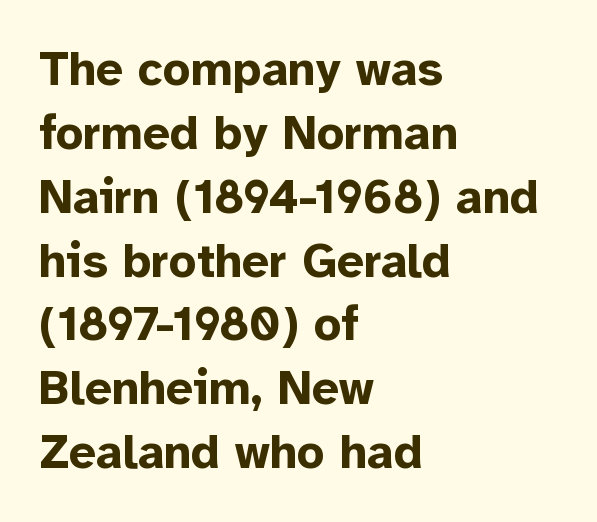
Letters rest on an invisible, unmarked baseline. Note: no serifs on the glyphs. This block has exactly the height ordinary leading produces. The typography opts for an upright posture over an oblique one. Set as a true bold cut, around the 700 mark. Alignment: flush left.
